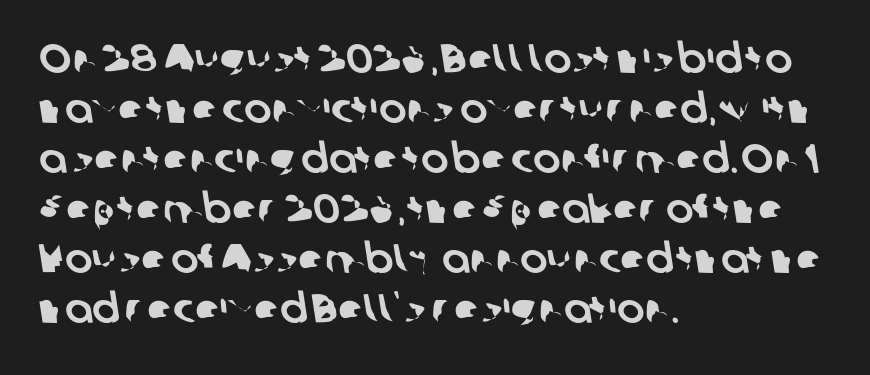
{"serif": "no", "width": "normal", "stroke_contrast": "low", "x_height": "medium", "monospaced": "no", "underline": "no", "align": "left", "line_spacing_ratio": 1.22, "letter_spacing": "normal", "letter_spacing_em": 0.0, "glyph_px": 41}
